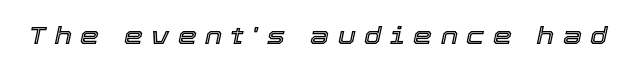
Slanted lettering throughout. The space directly below the letters is spotless. In terms of letterspacing, this is a distinctly airy, spread setting.
